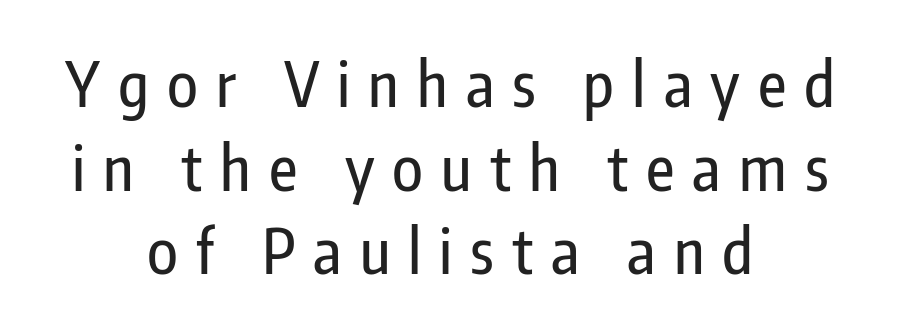
The image shows 62 px condensed sans-serif type, upright; set centered, normal line spacing (1.35x), unusually wide letter spacing (+0.29 em), not underlined; low stroke contrast and a medium x-height.
